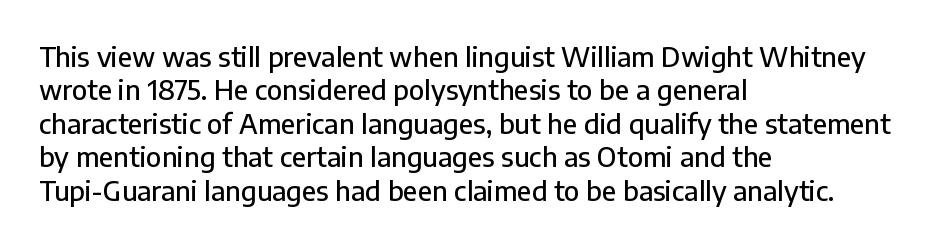
The image shows 27 px text type, upright; set left-aligned, line spacing 1.24x, normal letter spacing, not underlined.
